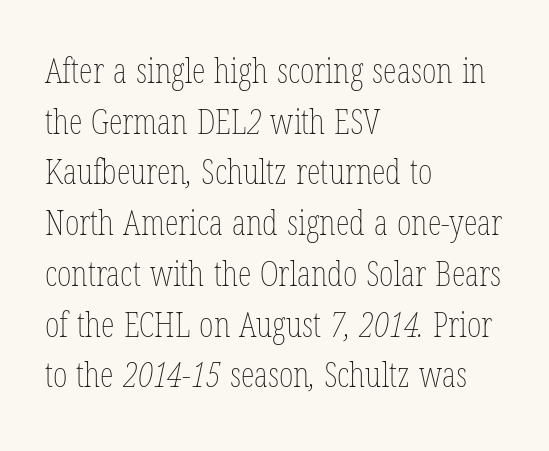
Spacing verdict: proportional, widths tailored to each character. The text block is weighted toward the left margin, trailing off unevenly rightward. Vertically, the passage feels balanced, rows spaced as you'd expect. What stands out about the letter spacing? Nothing — it is the standard amount.
